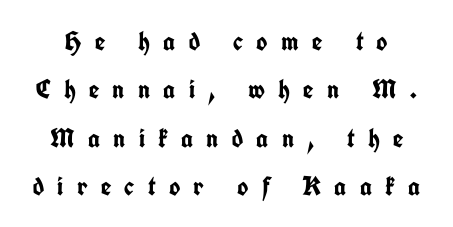
Q: Is the text bold? A: Yes.
Q: Is the text italic (slanted)? A: No, it is upright.
Q: Is the text underlined? A: No.
Q: Is the spacing between letters normal or unusually wide? A: Unusually wide.
